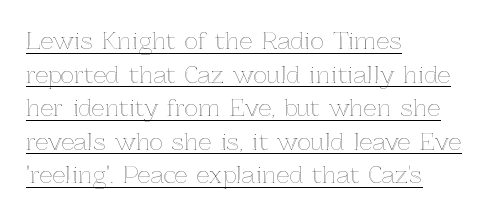
{"italic": "no", "underline": "yes", "align": "left", "line_spacing": "normal", "line_spacing_ratio": 1.46, "letter_spacing": "normal", "letter_spacing_em": 0.0, "glyph_px": 23}
